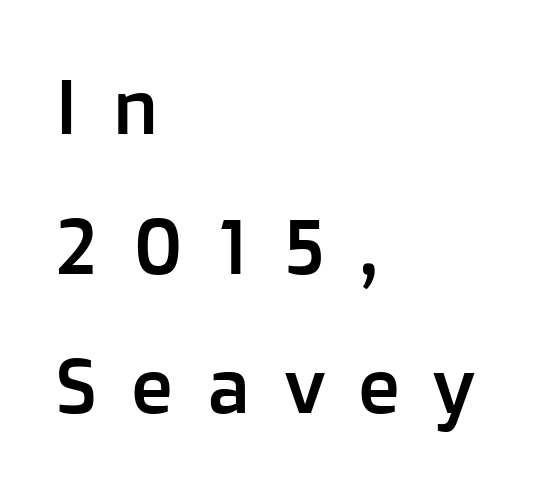
{"serif": "no", "italic": "no", "width": "normal", "stroke_contrast": "low", "x_height": "medium", "monospaced": "no", "underline": "no", "align": "left", "line_spacing_ratio": 1.79, "letter_spacing": "wide", "letter_spacing_em": 0.43, "glyph_px": 78}
